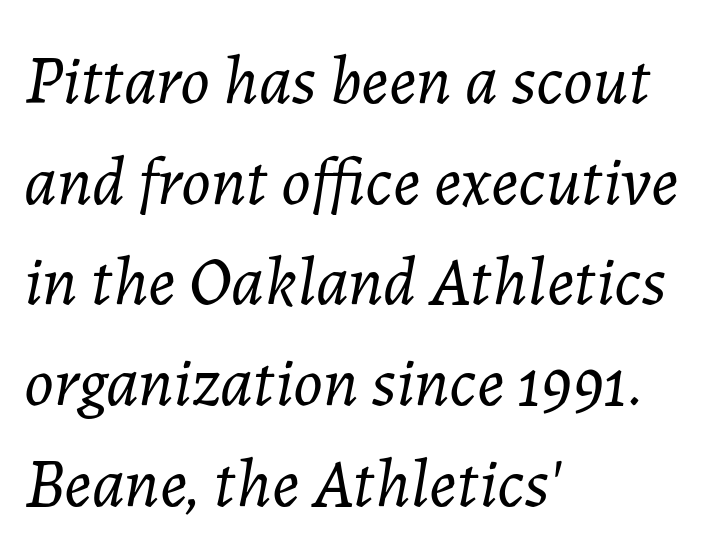
The image shows 69 px light type, italic (leaning right); set left-aligned, normal line spacing (1.46x), normal letter spacing, not underlined; low stroke contrast and a medium x-height.
